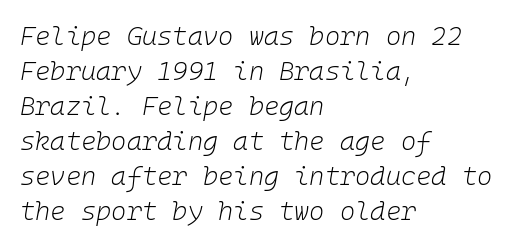
On a weight scale, this lands at 450 or below. Words appear dense and cohesive because spacing is normal. If you measured baseline to baseline, you'd find a middling distance. The strip under each line holds only bare page.
